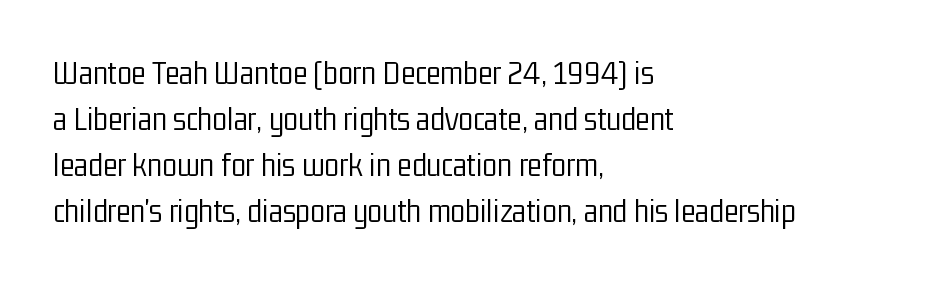
This sample has the flowing, uneven cadence of proportional lettering. Caption: multi-line text, flush left, ragged right. Reading down the column, the eye jumps a familiar distance to each next line. In terms of letterspacing, this is plain default setting. This reads as an unemphasized weight, regular at the heaviest. The words here are not underlined.
